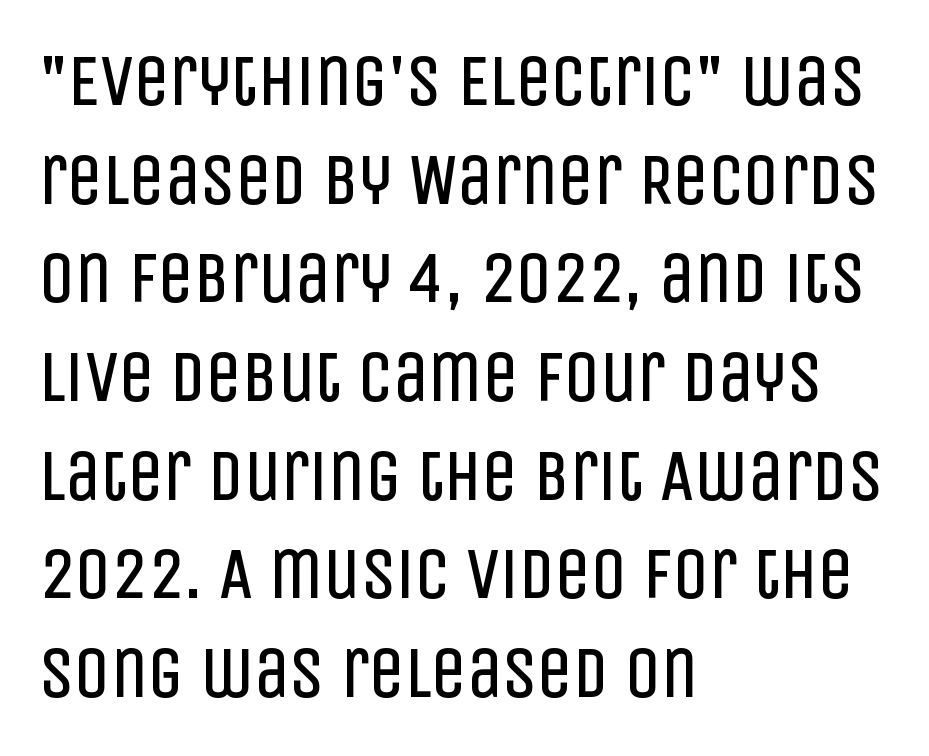
The image shows 71 px regular-weight, condensed sans-serif type, upright; set left-aligned, normal line spacing (1.39x), normal letter spacing, not underlined; low stroke contrast and a large x-height.
